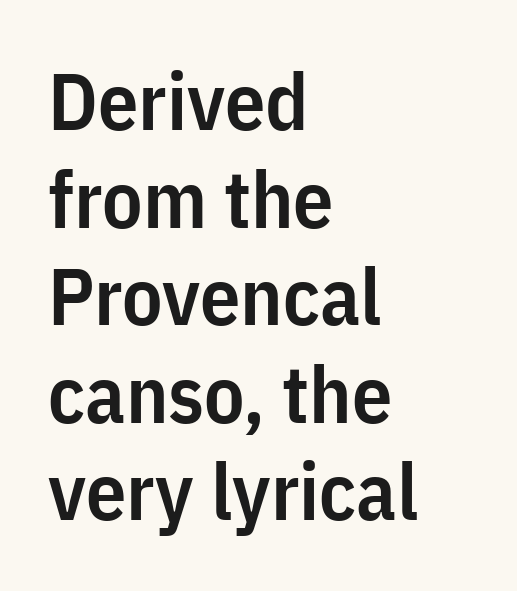
Q: Is the text bold? A: Semi-bold.
Q: Is the text italic (slanted)? A: No, it is upright.
Q: Is the typeface a serif or a sans-serif typeface? A: Sans-serif.
Q: Is the text underlined? A: No.
Q: How is the paragraph aligned? A: Left-aligned.
Q: Is the spacing between letters normal or unusually wide? A: Normal.
Q: Width (condensed, normal, or wide)? A: Condensed.
Q: Stroke contrast? A: Low.
Q: x-height? A: Medium.
Q: Monospaced? A: No.
